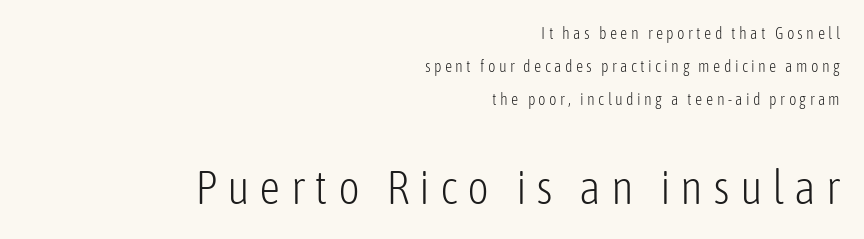
The image shows 47 px light, condensed sans-serif type, upright; set right-aligned, loose line spacing (2.06x), unusually wide letter spacing (+0.21 em), not underlined; the second (bottom) block is 2.94x larger; low stroke contrast and a medium x-height.
